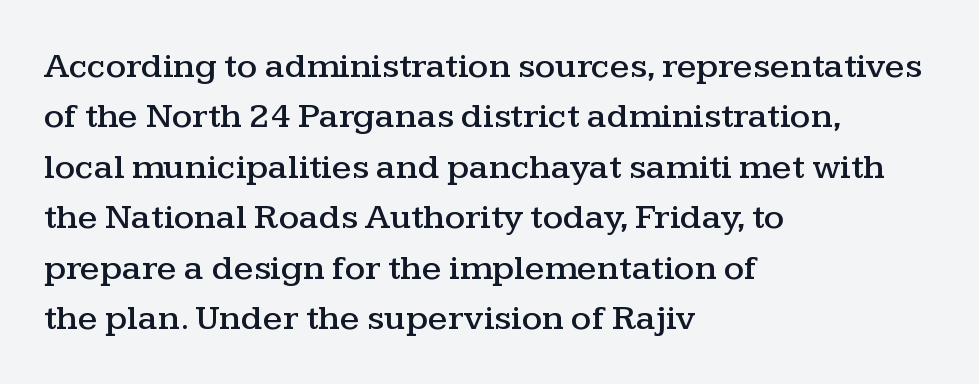
Q: Is the text italic (slanted)? A: No, it is upright.
Q: Is the typeface a serif or a sans-serif typeface? A: Serif.
Q: Is the text underlined? A: No.
Q: How is the paragraph aligned? A: Left-aligned.
Q: Is the spacing between letters normal or unusually wide? A: Normal.
Q: Is the spacing between lines tight, normal or loose? A: Normal.
Q: Width (condensed, normal, or wide)? A: Wide.
Q: Stroke contrast? A: Medium.
Q: x-height? A: Medium.
Q: Monospaced? A: No.
